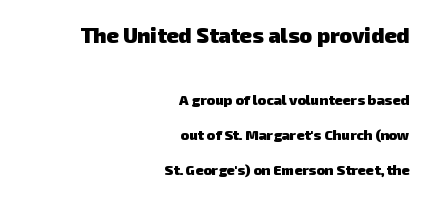
The first block has been scaled up relative to the second. Words appear dense and cohesive because spacing is normal. Does the weight exceed regular? Yes, all the way to bold. The passage shown stacks its lines with a broad gap. Clear beneath every line of the passage. Typeset ragged left — the right edge is the straight one.
